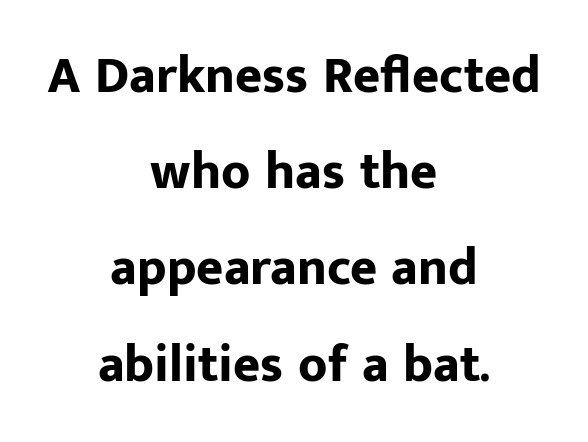
Q: Is the text bold? A: Yes.
Q: Is the text italic (slanted)? A: No, it is upright.
Q: Is the typeface a serif or a sans-serif typeface? A: Sans-serif.
Q: Is the text underlined? A: No.
Q: How is the paragraph aligned? A: Centered.
Q: Is the spacing between letters normal or unusually wide? A: Normal.
Q: Width (condensed, normal, or wide)? A: Normal.
Q: Stroke contrast? A: Low.
Q: x-height? A: Medium.
Q: Monospaced? A: No.
